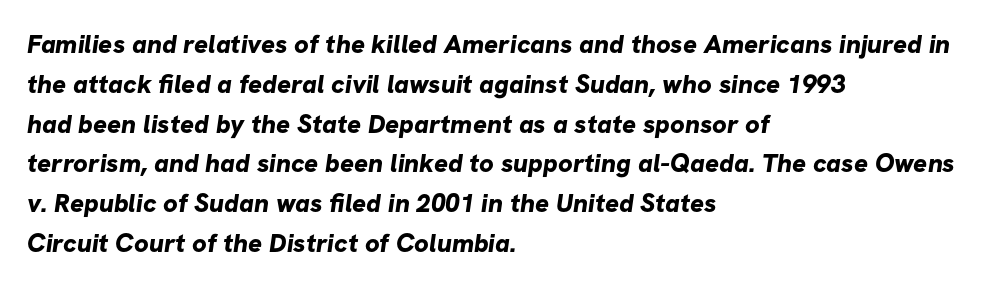
Alignment: flush left. Normally led — the rows are evenly, conventionally spaced. The type is set solid horizontally, with unmodified tracking. Typographic density is high because the face is bold. Check the space under the baseline: it is left empty.
